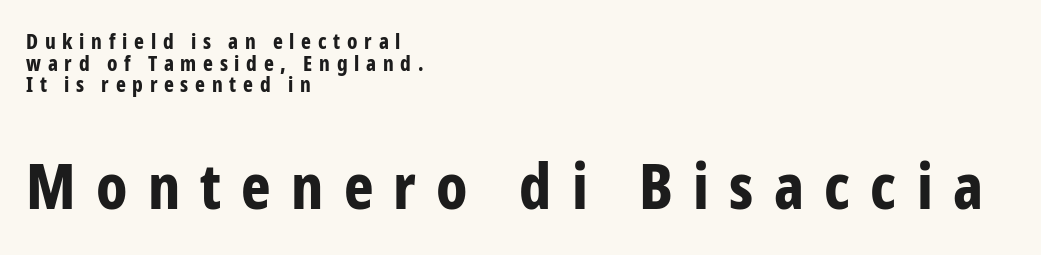
{"serif": "no", "italic": "no", "bold": "yes", "weight": "bold", "width": "condensed", "stroke_contrast": "low", "x_height": "medium", "monospaced": "no", "underline": "no", "align": "left", "line_spacing": "tight", "line_spacing_ratio": 1.03, "letter_spacing": "wide", "letter_spacing_em": 0.32, "larger_block": "second", "size_ratio": 3.0, "glyph_px": 63}
